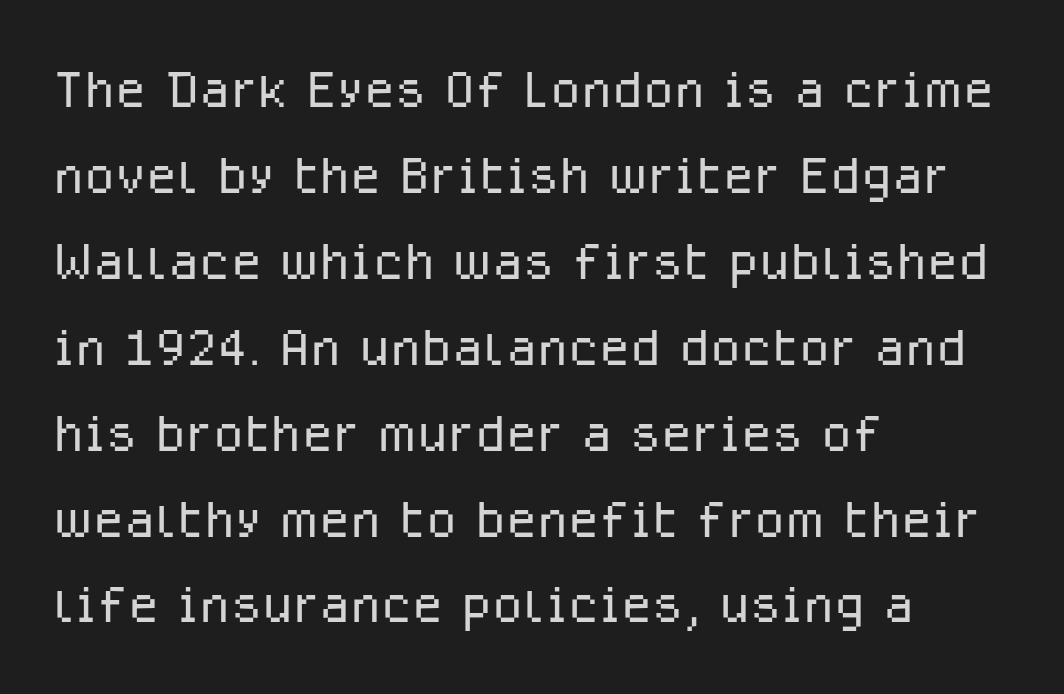
The passage shown is not underscored anywhere. Each line starts at the same left margin while the right side varies. The font sits on the lighter half of the weight spectrum, regular included. Grotesque or geometric, the face here clearly has no serifs. Ascenders rise straight up at ninety degrees.
